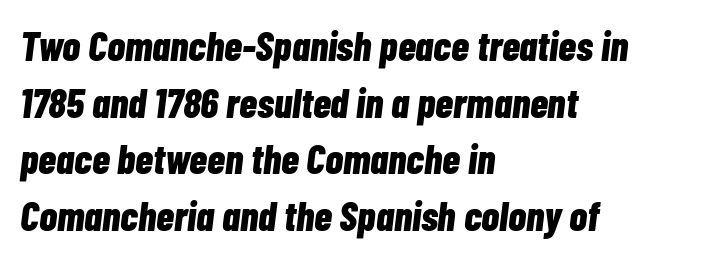
The image shows 41 px bold, condensed type, italic (leaning right); set left-aligned, normal line spacing (1.38x), normal letter spacing, not underlined; low stroke contrast and a medium x-height.
